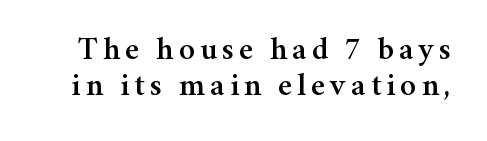
The image shows 32 px serif type, upright; set tight line spacing (1.11x), not underlined; medium stroke contrast and a medium x-height.
